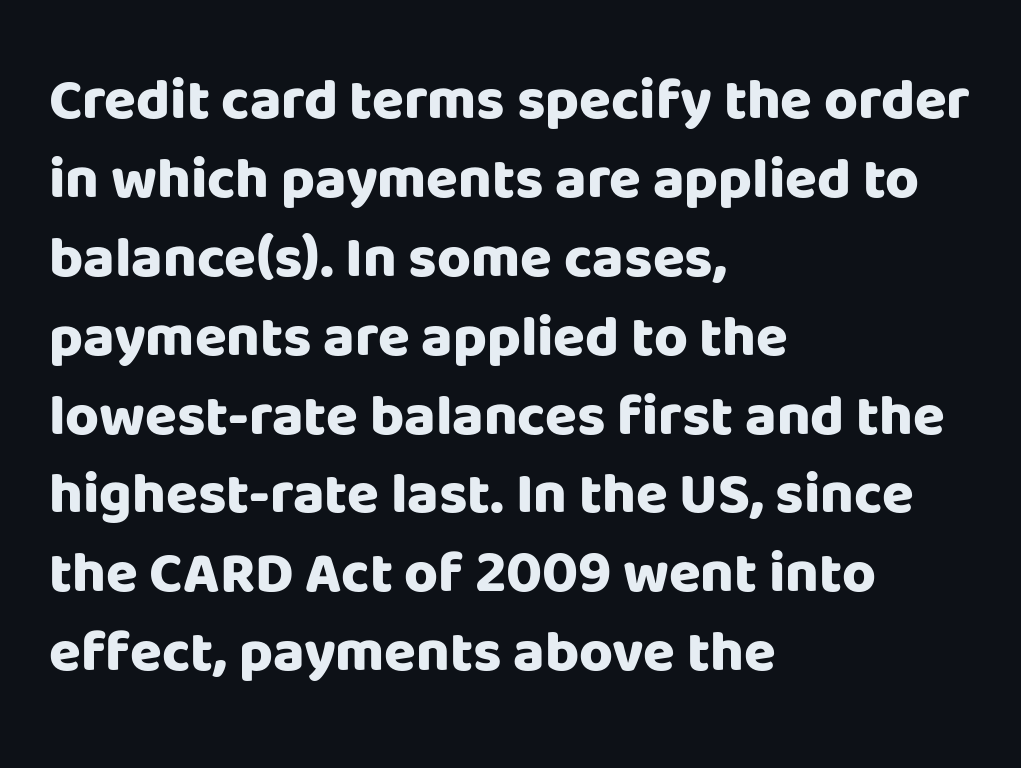
The image shows 58 px heavy sans-serif type, upright; set left-aligned, normal line spacing (1.36x), normal letter spacing, not underlined; low stroke contrast and a large x-height.
